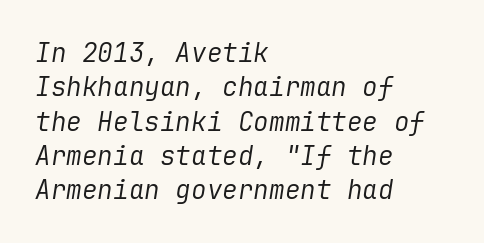
The image shows 26 px text type, italic (leaning right); set left-aligned, normal line spacing (1.32x), normal letter spacing, not underlined.
